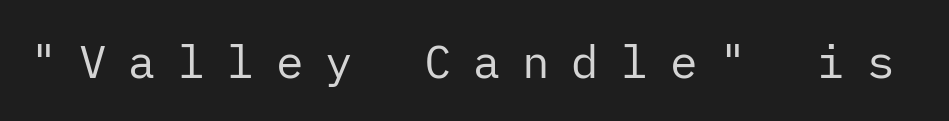
Words float on clear page, feet unadorned. It's the straight-up-and-down kind of type. Compared with a typical body face, this is equally light or lighter still. Examine the stroke ends and you'll find no serifs. Does extra space separate the letters? Yes, quite a lot of it.
